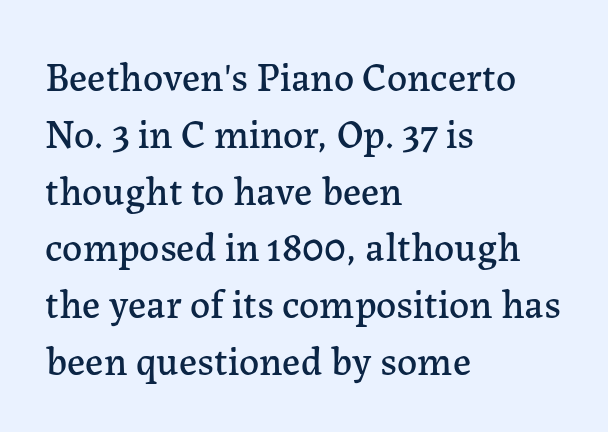
{"serif": "yes", "italic": "no", "width": "normal", "stroke_contrast": "low", "x_height": "medium", "monospaced": "no", "underline": "no", "align": "left", "line_spacing": "normal", "line_spacing_ratio": 1.42, "letter_spacing": "normal", "letter_spacing_em": 0.0, "glyph_px": 40}
